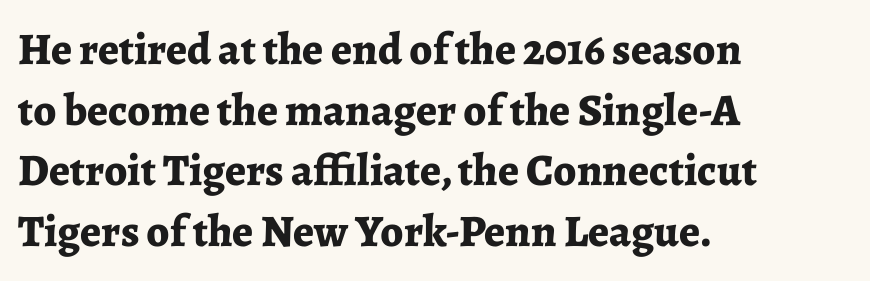
{"serif": "yes", "italic": "no", "bold": "yes", "weight": "bold", "width": "normal", "stroke_contrast": "low", "x_height": "medium", "monospaced": "no", "underline": "no", "align": "left", "line_spacing": "normal", "line_spacing_ratio": 1.35, "letter_spacing": "normal", "letter_spacing_em": 0.0, "glyph_px": 45}
